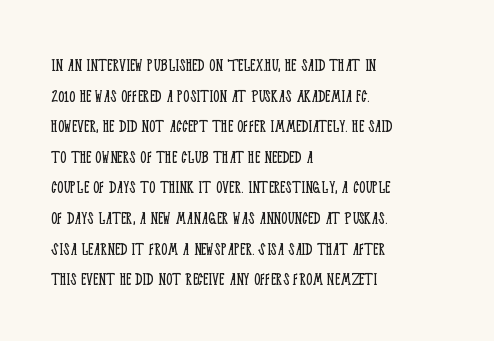
Q: Is the text bold? A: No.
Q: Is the text italic (slanted)? A: No, it is upright.
Q: Is the text underlined? A: No.
Q: How is the paragraph aligned? A: Left-aligned.
Q: Is the spacing between letters normal or unusually wide? A: Normal.
Q: Is the spacing between lines tight, normal or loose? A: Normal.
